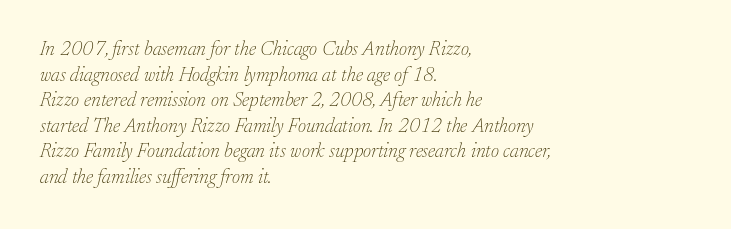
The glyphs look as if they've been sheared to an angle. The lines sit at an ordinary, default distance from one another. Caption: face not bold, strokes unweighted. Caption: multi-line text, flush left, ragged right.
